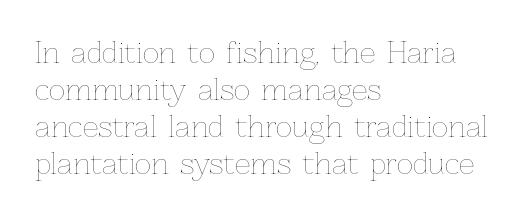
Here the designer chose a conventional face with non-uniform glyph widths. Unmarked baselines from the first word to the last. One glance says typical: line gaps are just what's usual. Look at the tracking — it's just the regular setting, nothing added. The letterforms sit at book weight or below. The axis of the letterforms is exactly vertical.
